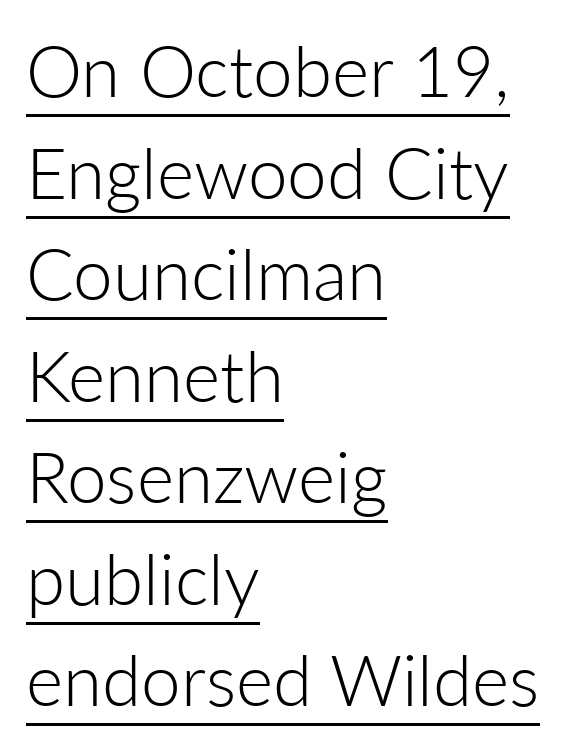
No chunkiness to these letters — they're not bold. The letters advance in unequal steps, a hallmark of proportional type. In terms of leading, this rendering sits right in the middle. What kind of face is this? One without serifs — a sans. Notice how the passage keeps a crisp vertical edge on the left only. The lettering is marked with a stroke running underneath it.
